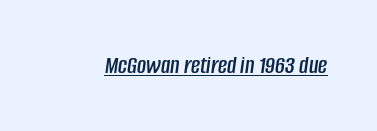
The image shows 25 px text type, italic (leaning right); set normal letter spacing, underlined.
